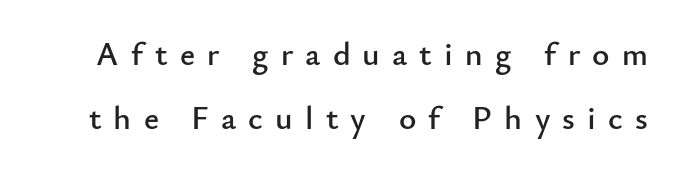
The rendering inserts visible extra space after every character. Typographically, this falls in the sans-serif category. The face used here is proportionally spaced, like ordinary book or web type. Vertical strokes here are truly vertical. A typesetter would call this leading open, well beyond the default.
